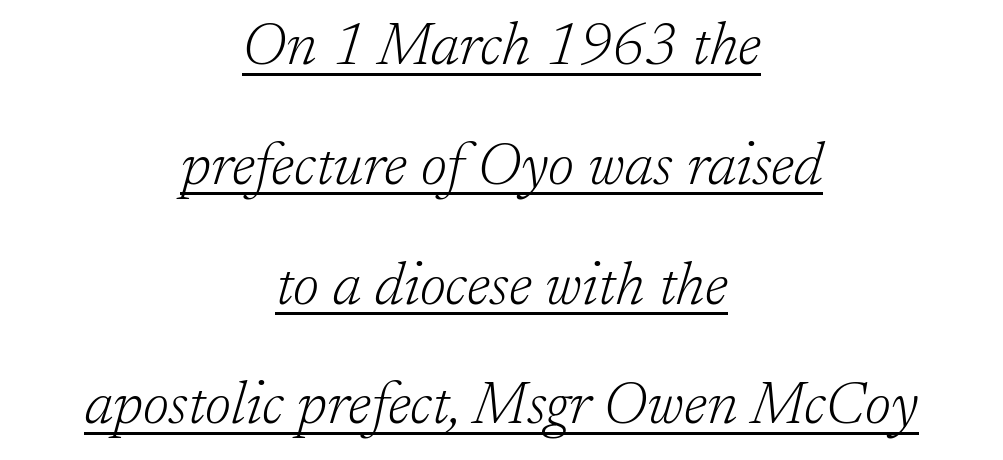
{"serif": "yes", "italic": "yes", "lean": "right", "slant_degrees": 17, "bold": "no", "weight": "light", "width": "normal", "stroke_contrast": "low", "x_height": "medium", "monospaced": "no", "underline": "yes", "align": "center", "line_spacing": "loose", "line_spacing_ratio": 2.03, "letter_spacing": "normal", "letter_spacing_em": 0.0, "glyph_px": 59}
